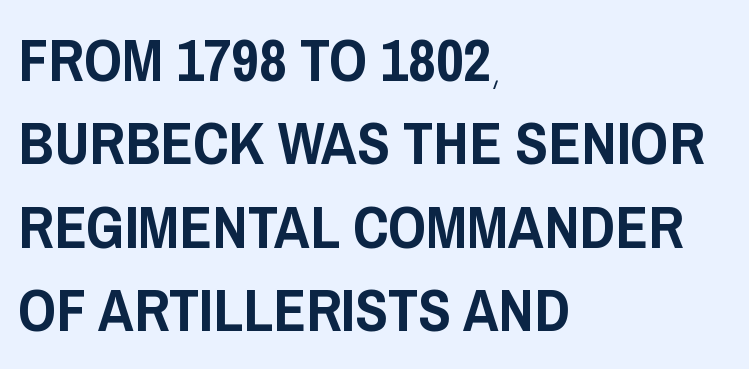
{"serif": "no", "italic": "no", "width": "condensed", "stroke_contrast": "low", "x_height": "large", "monospaced": "no", "underline": "no", "align": "left", "line_spacing": "normal", "line_spacing_ratio": 1.39, "letter_spacing": "normal", "letter_spacing_em": 0.0, "glyph_px": 60}
